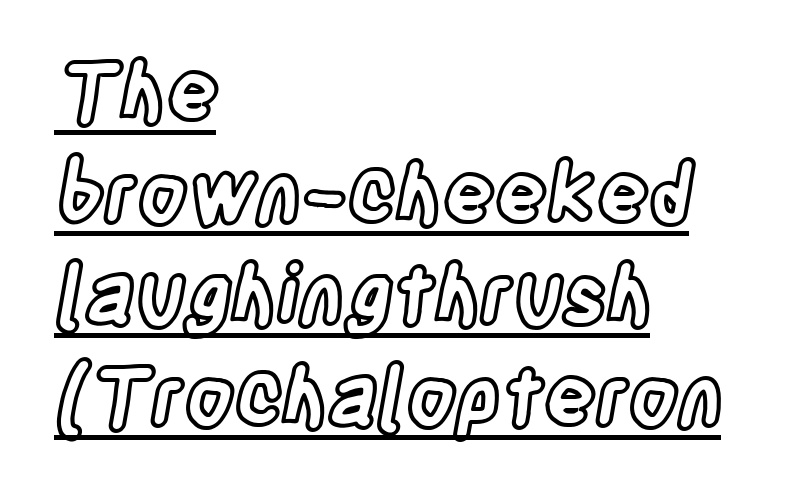
Q: Is the text italic (slanted)? A: Yes.
Q: Is the text underlined? A: Yes.
Q: How is the paragraph aligned? A: Left-aligned.
Q: Is the spacing between letters normal or unusually wide? A: Normal.
Q: Is the spacing between lines tight, normal or loose? A: Normal.
Q: Width (condensed, normal, or wide)? A: Condensed.
Q: x-height? A: Large.
Q: Monospaced? A: No.
